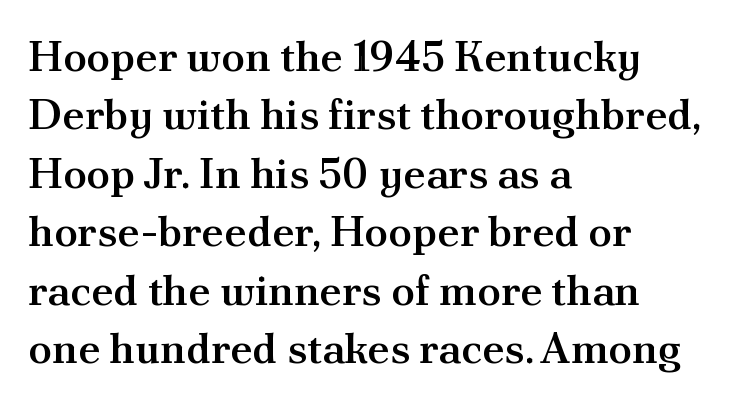
The image shows 43 px semibold serif type, upright; set left-aligned, normal line spacing (1.36x), normal letter spacing, not underlined; medium stroke contrast and a small x-height.
